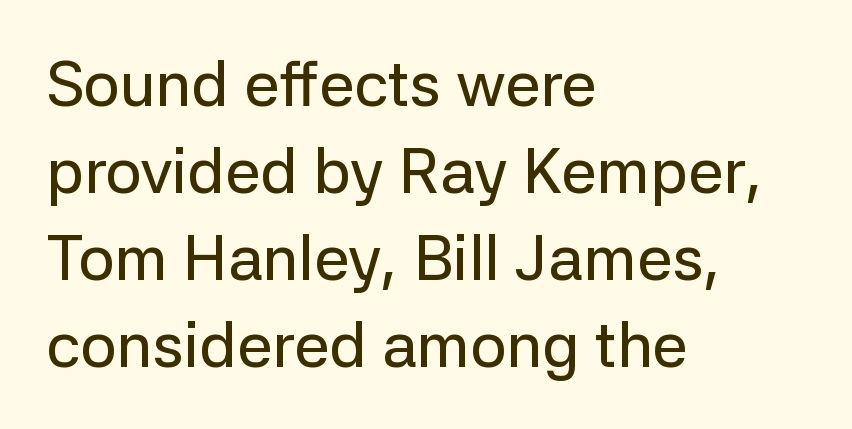
The image shows 63 px sans-serif type, upright; set left-aligned, normal line spacing (1.38x), normal letter spacing, not underlined; low stroke contrast and a medium x-height.
